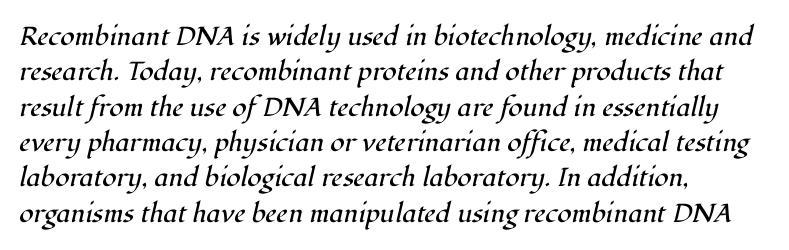
{"italic": "yes", "lean": "right", "slant_degrees": 12, "bold": "no", "underline": "no", "align": "left", "line_spacing": "normal", "line_spacing_ratio": 1.36, "letter_spacing": "normal", "letter_spacing_em": 0.0, "glyph_px": 26}
